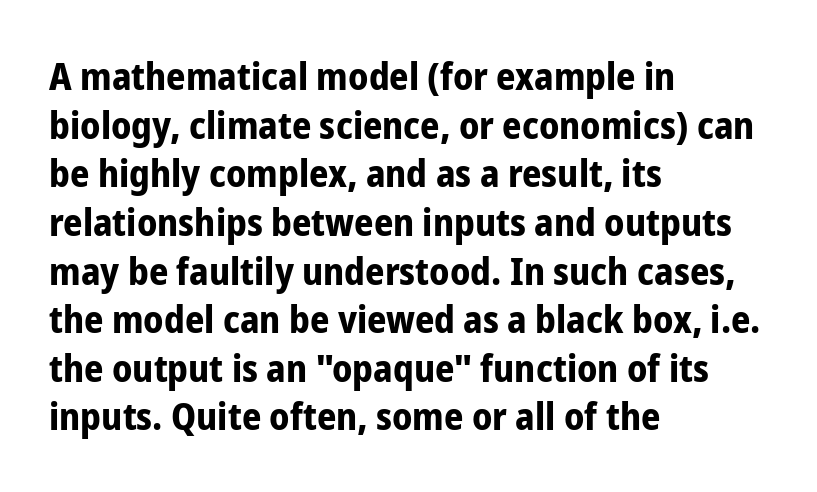
{"serif": "no", "italic": "no", "bold": "yes", "weight": "bold", "width": "condensed", "stroke_contrast": "low", "x_height": "medium", "monospaced": "no", "underline": "no", "align": "left", "line_spacing": "normal", "line_spacing_ratio": 1.28, "letter_spacing": "normal", "letter_spacing_em": 0.0, "glyph_px": 38}
